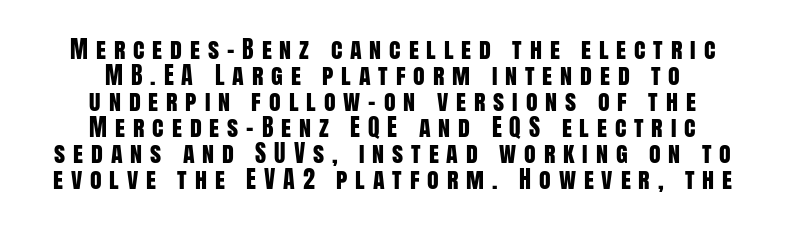
{"italic": "no", "underline": "no", "align": "center", "line_spacing": "tight", "line_spacing_ratio": 1.08, "letter_spacing": "wide", "letter_spacing_em": 0.33, "glyph_px": 24}
